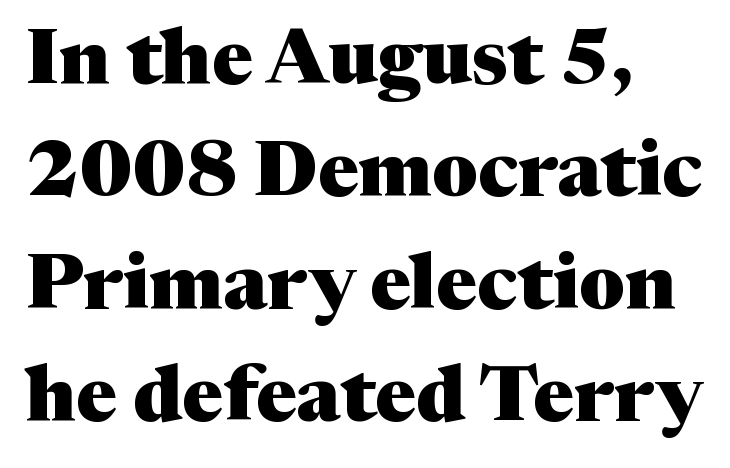
The image shows 77 px heavy serif type, upright; set left-aligned, normal line spacing (1.46x), normal letter spacing, not underlined; medium stroke contrast and a medium x-height.
